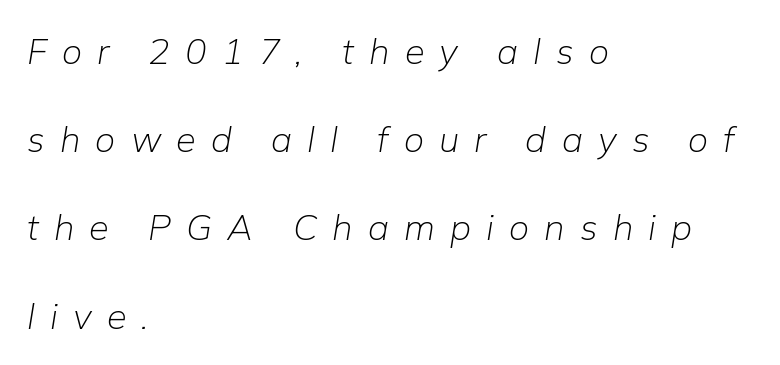
{"italic": "yes", "lean": "right", "slant_degrees": 9, "bold": "no", "weight": "light", "width": "normal", "stroke_contrast": "low", "x_height": "medium", "monospaced": "no", "underline": "no", "align": "left", "line_spacing": "loose", "line_spacing_ratio": 2.45, "letter_spacing": "wide", "letter_spacing_em": 0.42, "glyph_px": 36}
